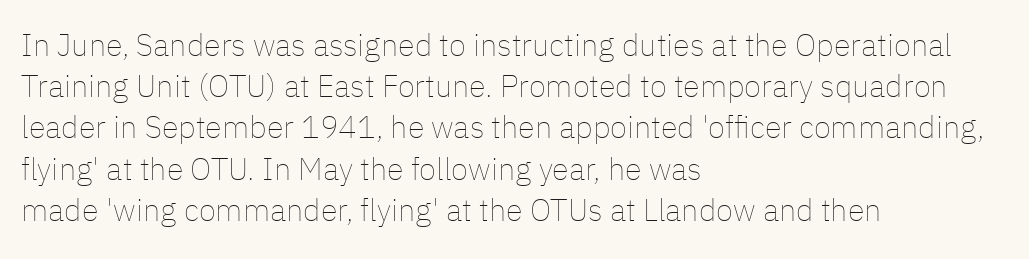
Q: Is the text bold? A: No.
Q: Is the text italic (slanted)? A: No, it is upright.
Q: Is the text underlined? A: No.
Q: How is the paragraph aligned? A: Left-aligned.
Q: Is the spacing between letters normal or unusually wide? A: Normal.
Q: Is the spacing between lines tight, normal or loose? A: Normal.
Q: Width (condensed, normal, or wide)? A: Normal.
Q: Stroke contrast? A: Low.
Q: x-height? A: Medium.
Q: Monospaced? A: No.
